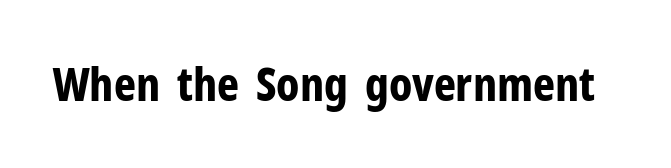
{"serif": "no", "italic": "no", "bold": "yes", "weight": "bold", "width": "condensed", "stroke_contrast": "low", "x_height": "medium", "monospaced": "no", "underline": "no", "letter_spacing": "normal", "letter_spacing_em": 0.0, "glyph_px": 47}
